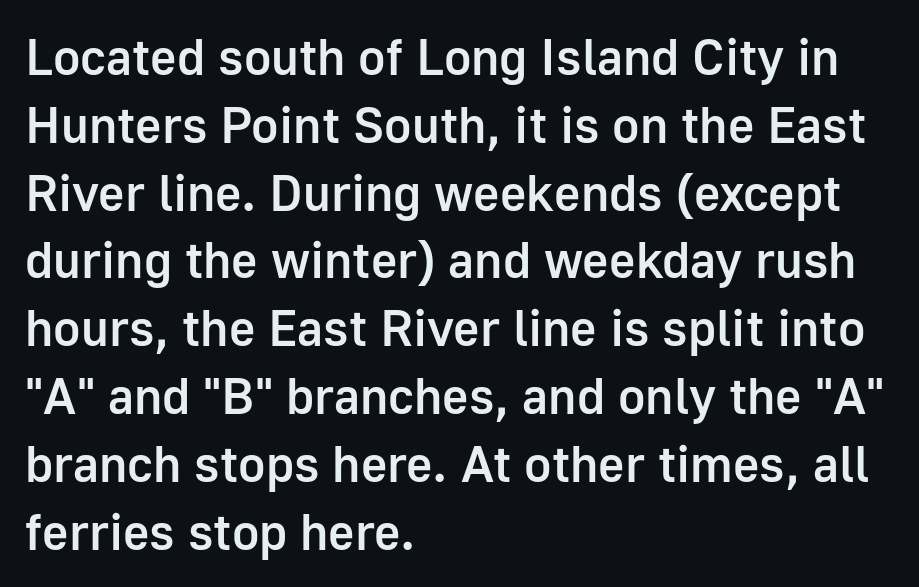
Q: Is the text bold? A: Semi-bold.
Q: Is the text italic (slanted)? A: No, it is upright.
Q: Is the typeface a serif or a sans-serif typeface? A: Sans-serif.
Q: Is the text underlined? A: No.
Q: How is the paragraph aligned? A: Left-aligned.
Q: Is the spacing between letters normal or unusually wide? A: Normal.
Q: Is the spacing between lines tight, normal or loose? A: Normal.
Q: Width (condensed, normal, or wide)? A: Normal.
Q: Stroke contrast? A: Low.
Q: x-height? A: Medium.
Q: Monospaced? A: No.
